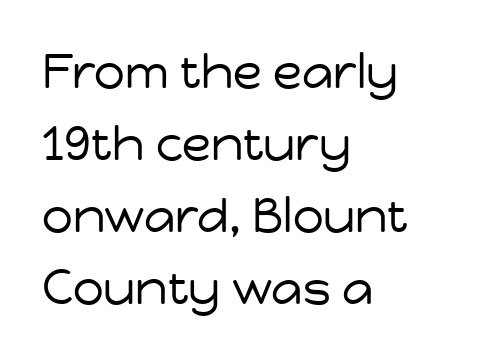
The image shows 48 px regular-weight sans-serif type, upright; set left-aligned, normal line spacing (1.5x), normal letter spacing, not underlined; low stroke contrast and a medium x-height.
